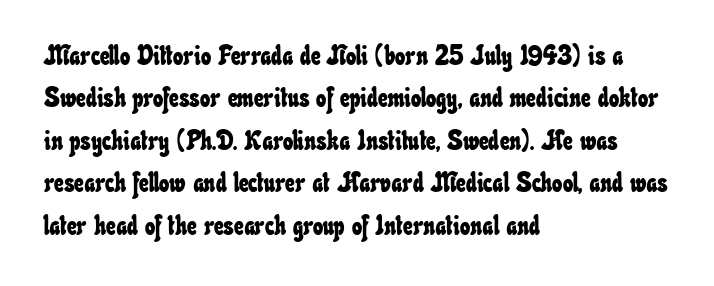
{"underline": "no", "align": "left", "line_spacing": "normal", "line_spacing_ratio": 1.57, "letter_spacing": "normal", "letter_spacing_em": 0.0, "glyph_px": 27}
